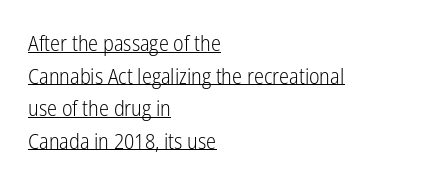
{"italic": "no", "bold": "no", "underline": "yes", "align": "left", "line_spacing": "normal", "line_spacing_ratio": 1.55, "letter_spacing": "normal", "letter_spacing_em": 0.0, "glyph_px": 21}
